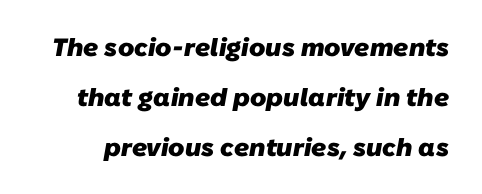
The image shows 25 px bold type; set loose line spacing (2.0x), normal letter spacing, not underlined.
